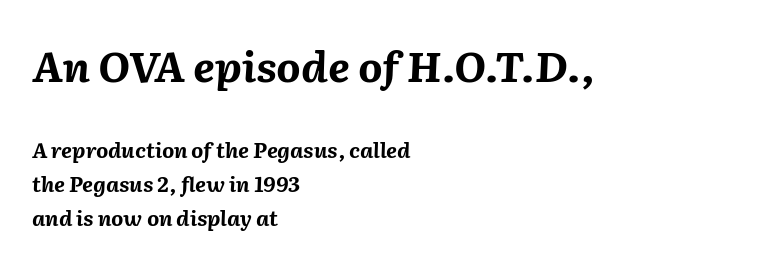
{"italic": "yes", "lean": "right", "slant_degrees": 2, "bold": "yes", "weight": "bold", "width": "normal", "stroke_contrast": "medium", "x_height": "medium", "monospaced": "no", "underline": "no", "align": "left", "line_spacing": "normal", "line_spacing_ratio": 1.61, "letter_spacing": "normal", "letter_spacing_em": 0.0, "larger_block": "first", "size_ratio": 2.0, "glyph_px": 42}
